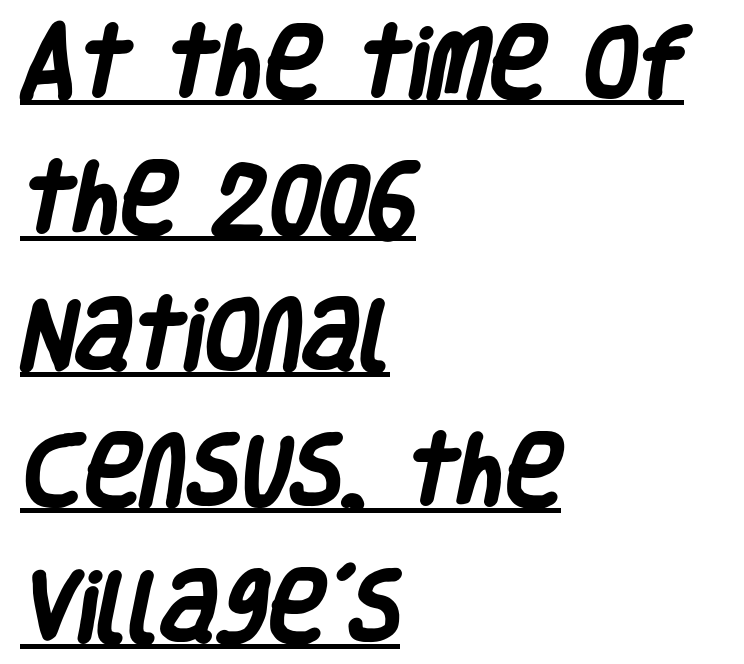
The letters are bold, with thick, heavy strokes. This sample is left-justified, so line endings fall wherever the words run out. Honestly, the underline is the first thing you notice here. Note the varied advance widths — an 'i' is clearly narrower than an 'm'.
